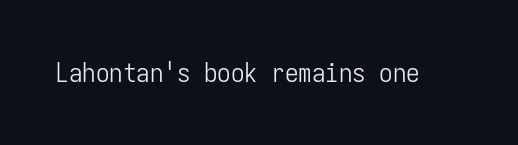
{"italic": "no", "bold": "no", "underline": "no", "letter_spacing": "normal", "letter_spacing_em": 0.0, "glyph_px": 27}
